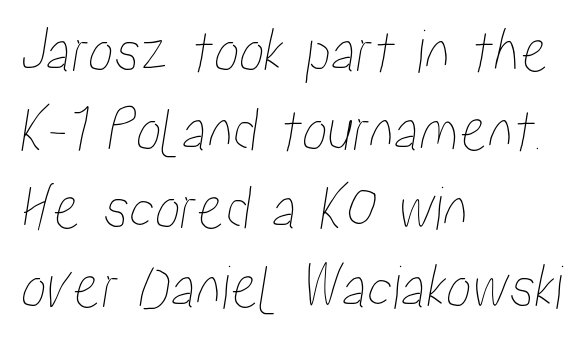
Each line starts at the same left margin while the right side varies. You could call the tracking neutral — neither tight nor loose. The zone under the glyphs is completely vacant. Note the varied advance widths — an 'i' is clearly narrower than an 'm'.
